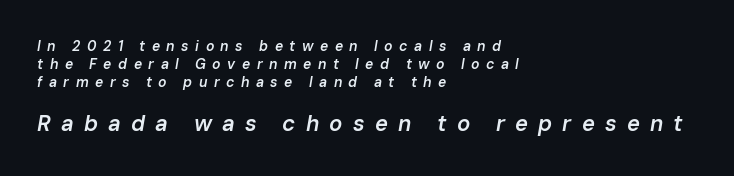
The image shows 22 px text type, italic (leaning right); set left-aligned, normal line spacing (1.3x), unusually wide letter spacing (+0.46 em), not underlined; the second (bottom) block is 1.57x larger.
